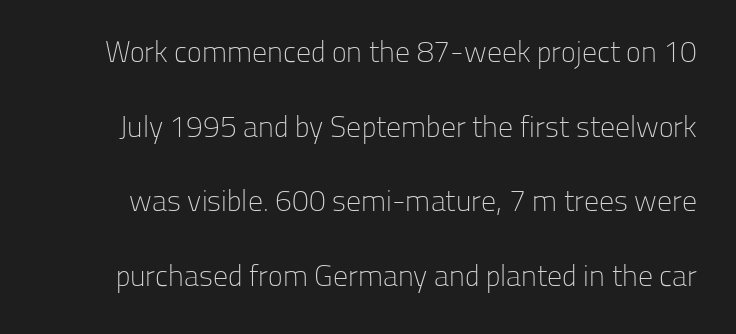
Q: Is the text bold? A: No.
Q: Is the text italic (slanted)? A: No, it is upright.
Q: Is the typeface a serif or a sans-serif typeface? A: Sans-serif.
Q: Is the text underlined? A: No.
Q: Is the spacing between letters normal or unusually wide? A: Normal.
Q: Is the spacing between lines tight, normal or loose? A: Loose.
Q: Width (condensed, normal, or wide)? A: Normal.
Q: Stroke contrast? A: Low.
Q: x-height? A: Medium.
Q: Monospaced? A: No.
